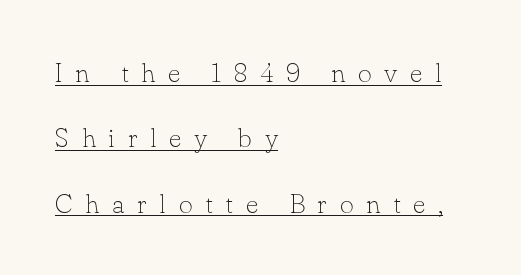
{"italic": "no", "bold": "no", "underline": "yes", "align": "left", "line_spacing": "loose", "line_spacing_ratio": 2.42, "letter_spacing": "wide", "letter_spacing_em": 0.47, "glyph_px": 27}
